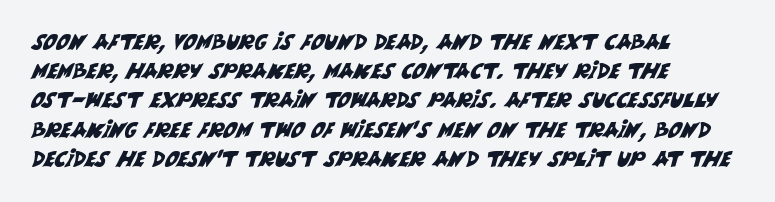
The gaps between neighbouring characters are ordinary and unremarkable. Compared with a centered layout, this one pins lines to the left instead. Decoration check: the copy has no underline. Baseline-to-baseline distance is the conventional proportion of letter height.
